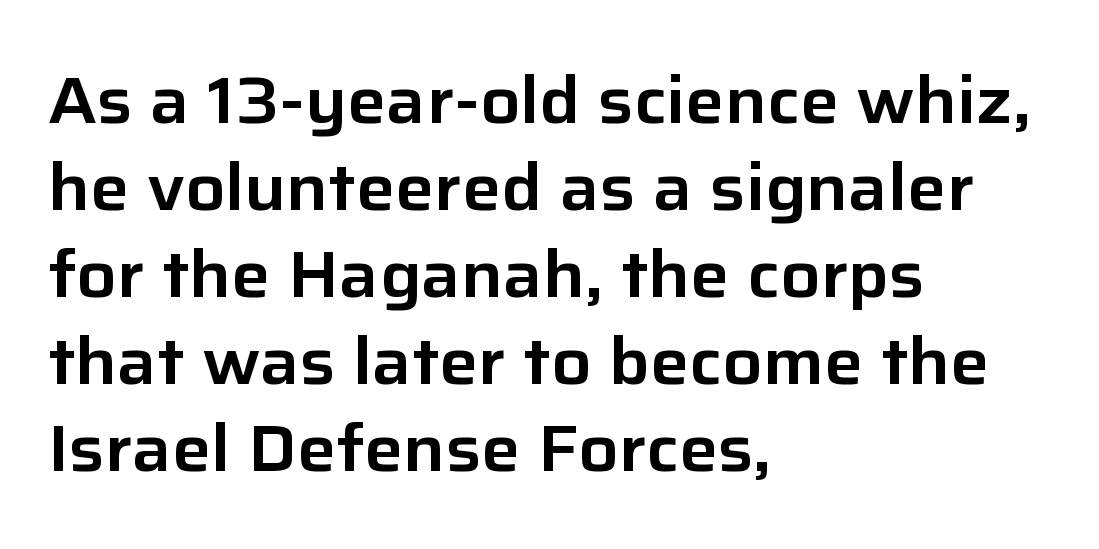
The image shows 66 px sans-serif type, upright; set left-aligned, normal line spacing (1.32x), normal letter spacing, not underlined; low stroke contrast and a medium x-height.
